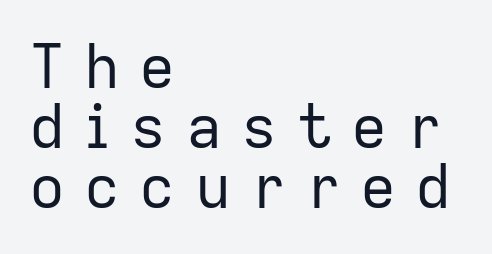
Q: Is the text bold? A: No.
Q: Is the text italic (slanted)? A: No, it is upright.
Q: Is the typeface a serif or a sans-serif typeface? A: Sans-serif.
Q: Is the text underlined? A: No.
Q: How is the paragraph aligned? A: Left-aligned.
Q: Is the spacing between letters normal or unusually wide? A: Unusually wide.
Q: Is the spacing between lines tight, normal or loose? A: Tight.
Q: Width (condensed, normal, or wide)? A: Normal.
Q: Stroke contrast? A: Low.
Q: x-height? A: Medium.
Q: Monospaced? A: No.
